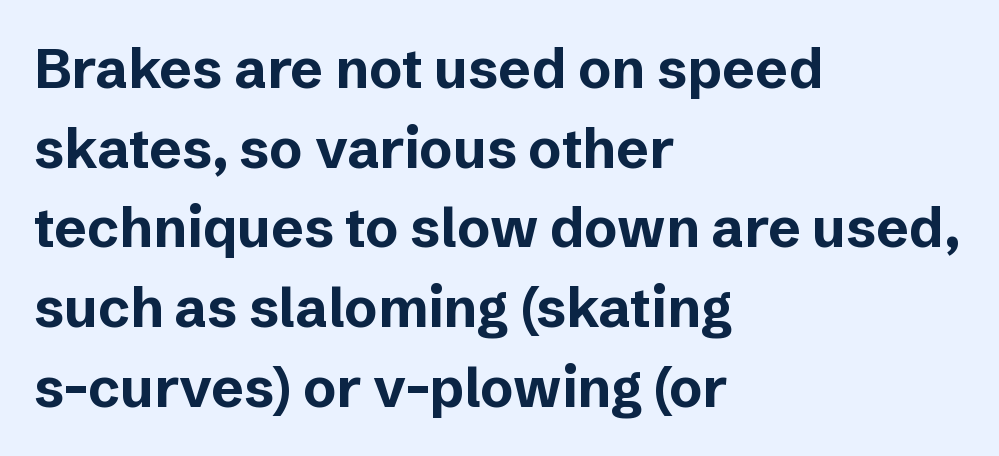
Q: Is the text bold? A: Yes.
Q: Is the text italic (slanted)? A: No, it is upright.
Q: Is the typeface a serif or a sans-serif typeface? A: Sans-serif.
Q: Is the text underlined? A: No.
Q: How is the paragraph aligned? A: Left-aligned.
Q: Is the spacing between letters normal or unusually wide? A: Normal.
Q: Is the spacing between lines tight, normal or loose? A: Normal.
Q: Width (condensed, normal, or wide)? A: Normal.
Q: Stroke contrast? A: Low.
Q: x-height? A: Medium.
Q: Monospaced? A: No.
